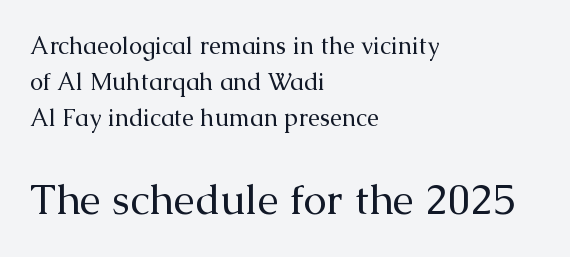
Each stroke keeps to a modest, everyday thickness or less. The specimen omits any rule beneath the text block's lines. Is there much room between lines? A standard amount, neither cramped nor airy. Check where the strokes stop: tiny serifs finish them off. Ordinary non-slanted type is in use. Reading down the block, your eye returns to a fixed left position each line.
